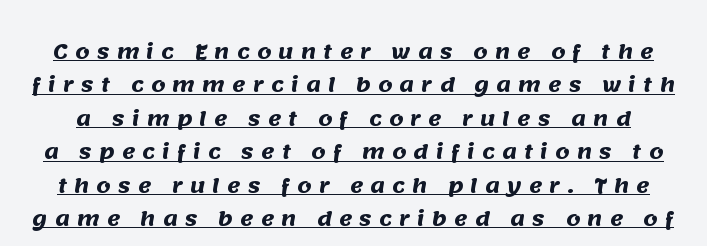
Q: Is the text bold? A: Yes.
Q: Is the text underlined? A: Yes.
Q: Is the spacing between letters normal or unusually wide? A: Unusually wide.
Q: Is the spacing between lines tight, normal or loose? A: Normal.
